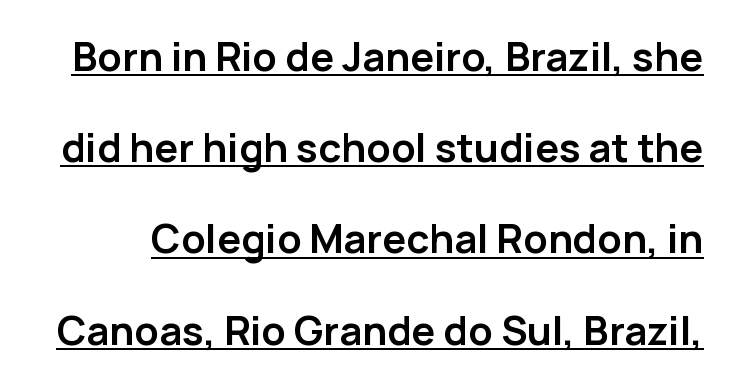
{"serif": "no", "italic": "no", "bold": "yes", "weight": "semibold", "width": "normal", "stroke_contrast": "low", "x_height": "medium", "monospaced": "no", "underline": "yes", "line_spacing": "loose", "line_spacing_ratio": 2.28, "letter_spacing": "normal", "letter_spacing_em": 0.0, "glyph_px": 40}
